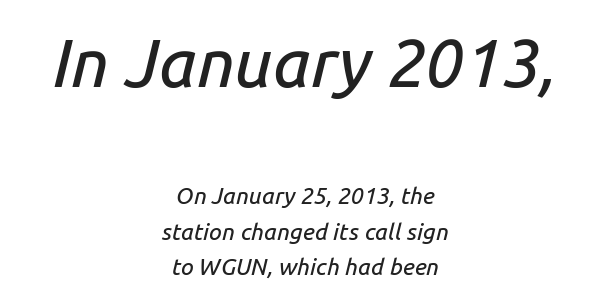
{"italic": "yes", "lean": "right", "slant_degrees": 14, "width": "normal", "stroke_contrast": "low", "x_height": "medium", "monospaced": "no", "underline": "no", "align": "center", "line_spacing": "normal", "line_spacing_ratio": 1.54, "letter_spacing": "normal", "letter_spacing_em": 0.0, "larger_block": "first", "size_ratio": 2.96, "glyph_px": 68}
